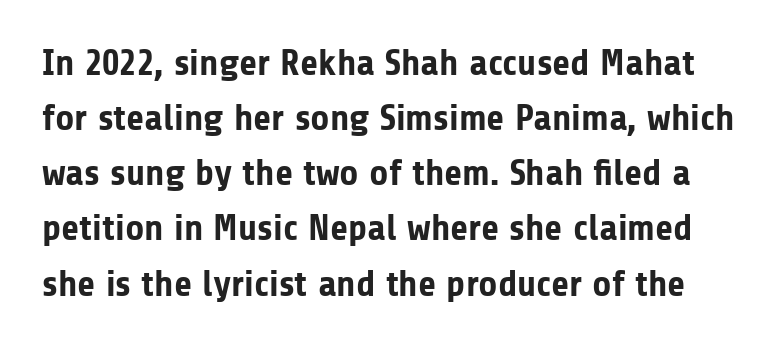
Each letter keeps its own natural width here, so spacing adapts to shape. Evenly set lines give the paragraph a standard silhouette. Decoration check: the copy has no underline. Chunky letters — that's bold for sure. The type sits square on the baseline with zero lean. Examine the stroke ends and you'll find no serifs.
